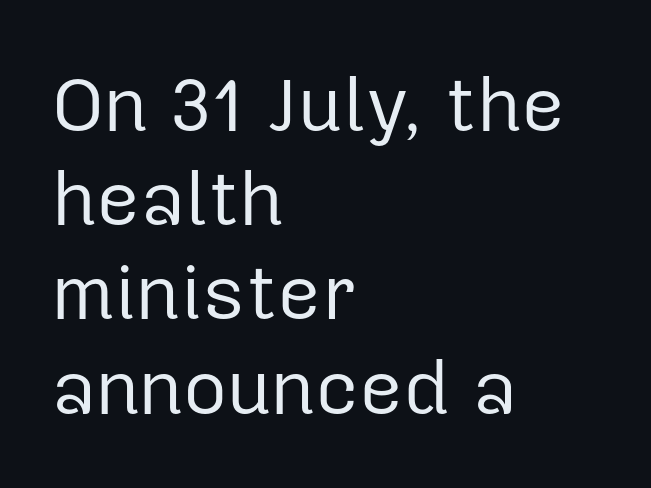
The image shows 76 px regular-weight sans-serif type, upright; set left-aligned, line spacing 1.24x, normal letter spacing, not underlined; low stroke contrast and a medium x-height.
